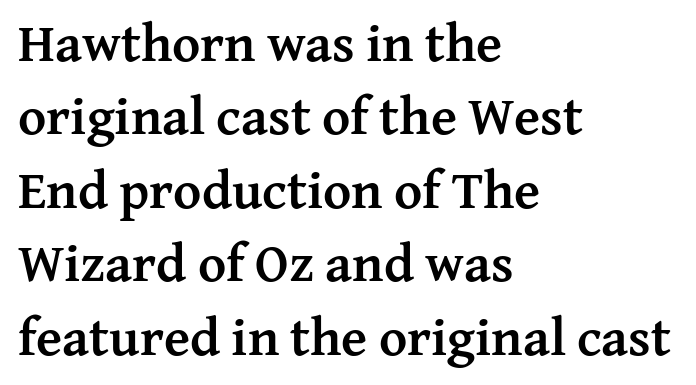
The image shows 54 px semibold serif type, upright; set left-aligned, normal line spacing (1.36x), normal letter spacing, not underlined; medium stroke contrast and a medium x-height.
